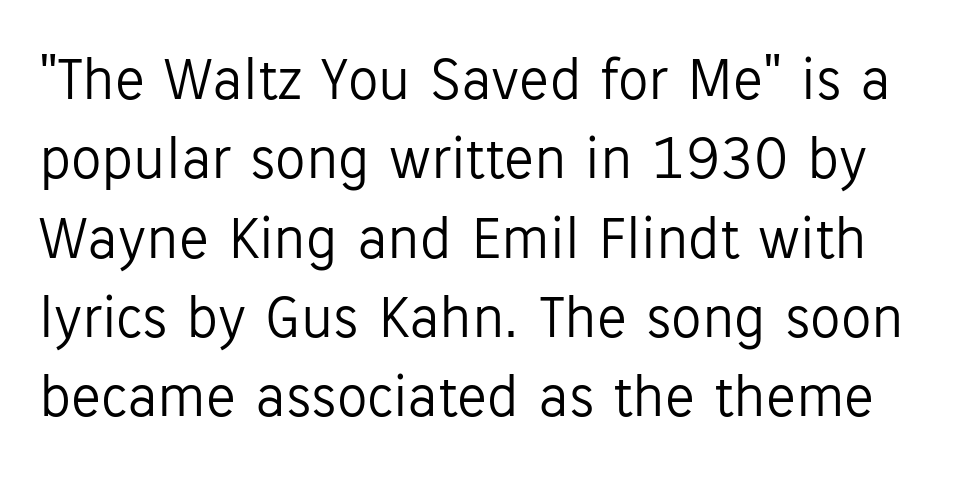
Think of a printed novel: that variable character pitch is what you see here. Does the lettering tilt? It doesn't — this is upright. Regarding leading, the lines here are spaced in the standard way. Unlike a traditional serif, this face leaves its strokes unadorned. Has an underline been added? It has not.
